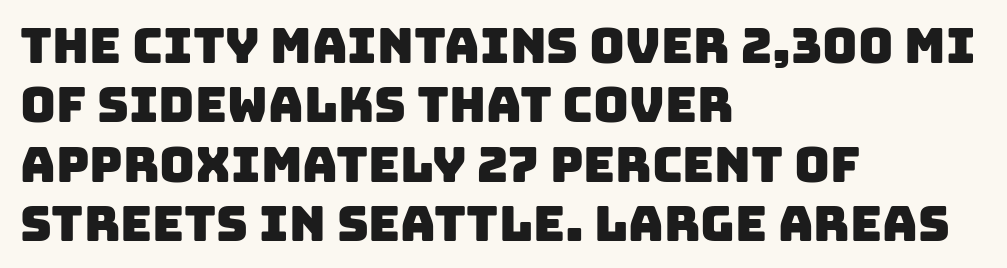
Q: Is the typeface a serif or a sans-serif typeface? A: Sans-serif.
Q: Is the text underlined? A: No.
Q: How is the paragraph aligned? A: Left-aligned.
Q: Is the spacing between letters normal or unusually wide? A: Normal.
Q: Width (condensed, normal, or wide)? A: Normal.
Q: Stroke contrast? A: Low.
Q: x-height? A: Large.
Q: Monospaced? A: No.
